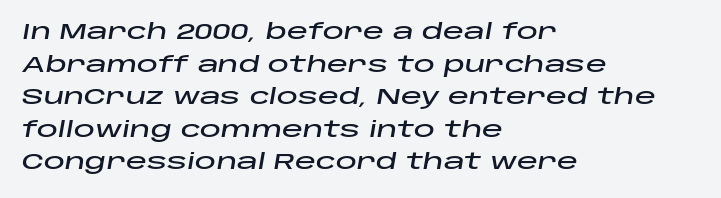
The image shows 21 px text type, italic (leaning right); set left-aligned, normal line spacing (1.55x), normal letter spacing, not underlined.
